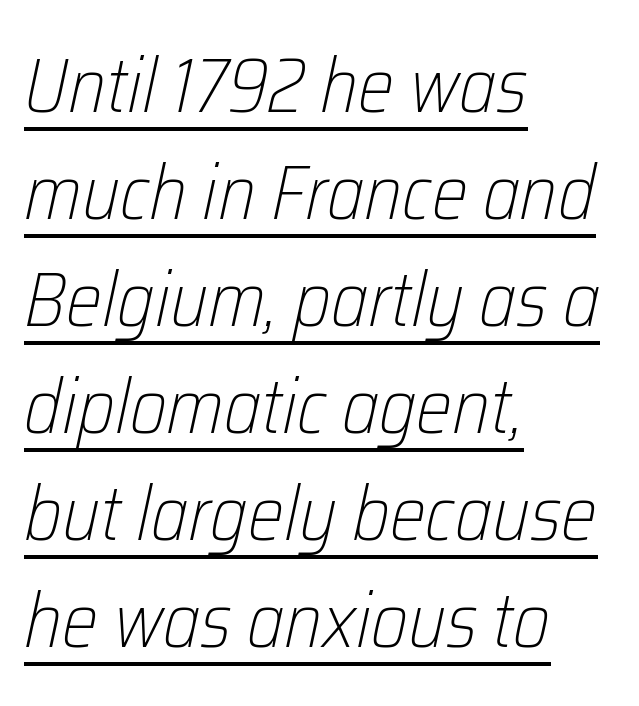
{"italic": "yes", "lean": "right", "slant_degrees": 12, "bold": "no", "weight": "light", "width": "condensed", "stroke_contrast": "low", "x_height": "medium", "monospaced": "no", "underline": "yes", "align": "left", "line_spacing": "normal", "line_spacing_ratio": 1.39, "letter_spacing": "normal", "letter_spacing_em": 0.0, "glyph_px": 77}
